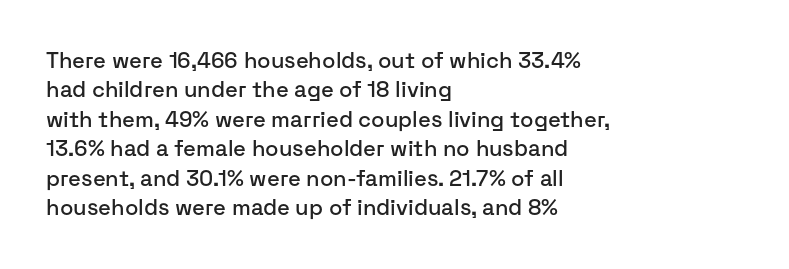
{"italic": "no", "underline": "no", "align": "left", "line_spacing": "normal", "line_spacing_ratio": 1.34, "letter_spacing": "normal", "letter_spacing_em": 0.0, "glyph_px": 22}
